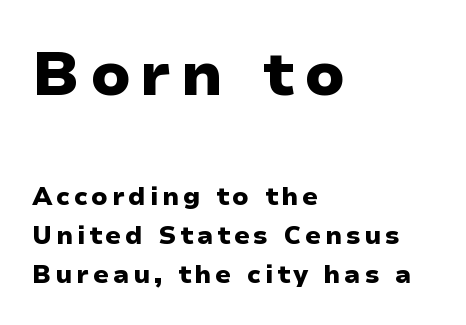
The image shows 62 px heavy, wide sans-serif type, upright; set left-aligned, normal line spacing (1.57x), not underlined; the first (top) block is 2.48x larger; low stroke contrast and a medium x-height.
